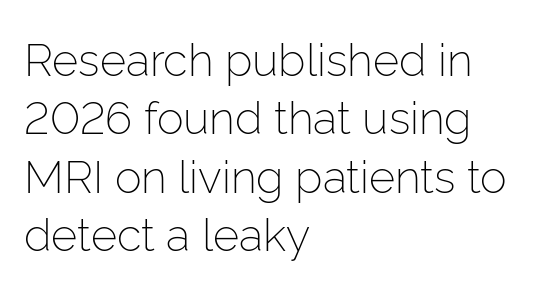
Q: Is the text bold? A: No.
Q: Is the text italic (slanted)? A: No, it is upright.
Q: Is the typeface a serif or a sans-serif typeface? A: Sans-serif.
Q: Is the text underlined? A: No.
Q: How is the paragraph aligned? A: Left-aligned.
Q: Is the spacing between letters normal or unusually wide? A: Normal.
Q: Is the spacing between lines tight, normal or loose? A: Normal.
Q: Width (condensed, normal, or wide)? A: Normal.
Q: Stroke contrast? A: Low.
Q: x-height? A: Medium.
Q: Monospaced? A: No.
